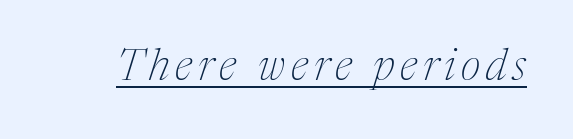
Proportional: the letters do not fall into vertical columns. Check the space under the baseline: a stroke is drawn there. The text carries the slant typical of an italic or oblique font. The weight tops out at a normal text grade. Font category for this specimen: serif.
